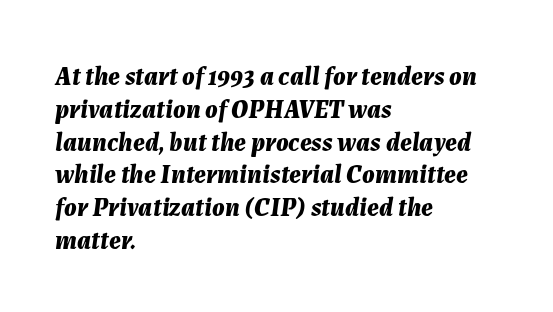
These lines were composed using italics. This rendering uses left alignment, leaving the right contour irregular. No word sits above an underline. Thick stems and heavy bowls — unmistakably bold. The letterforms sit shoulder to shoulder at normal distance.
